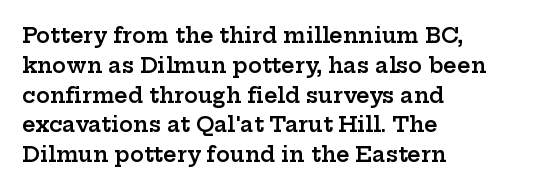
Every row of glyphs begins at an identical x-position on the left. Underlining? Definitely not there. What's the leading like? Ordinary, nothing unusual. The tracking reads as untouched default to a designer's eye. A fair bit of extra ink — the face is semibold, not bold.
